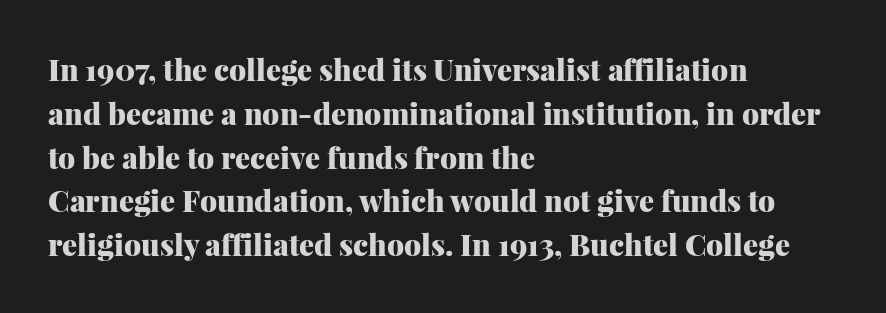
The image shows 30 px heavy serif type, upright; set left-aligned, normal line spacing (1.46x), normal letter spacing, not underlined; medium stroke contrast and a medium x-height.
